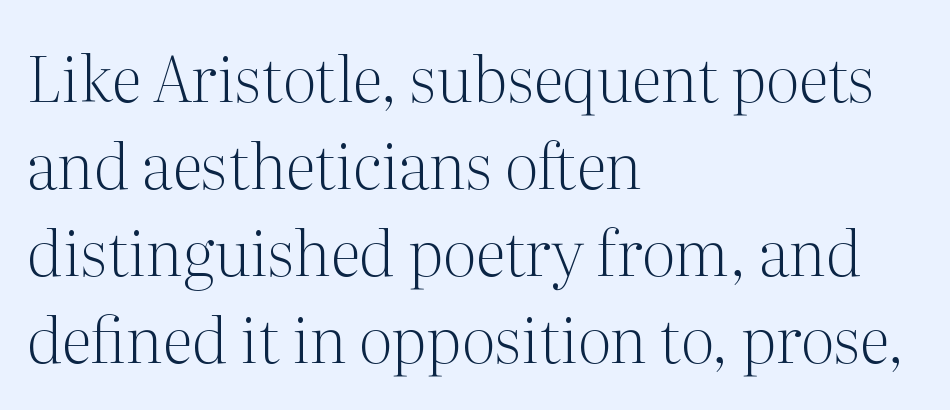
Q: Is the text bold? A: No.
Q: Is the text italic (slanted)? A: No, it is upright.
Q: Is the typeface a serif or a sans-serif typeface? A: Serif.
Q: Is the text underlined? A: No.
Q: How is the paragraph aligned? A: Left-aligned.
Q: Is the spacing between letters normal or unusually wide? A: Normal.
Q: Is the spacing between lines tight, normal or loose? A: Normal.
Q: Width (condensed, normal, or wide)? A: Normal.
Q: Stroke contrast? A: Medium.
Q: x-height? A: Medium.
Q: Monospaced? A: No.
